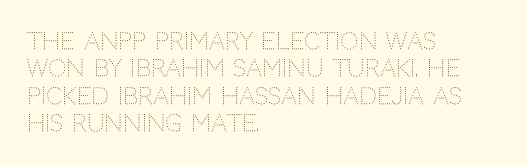
Unlike italic type, these characters show no tilt at all. In terms of letterspacing, this is plain default setting. Decoration check: the copy has no underline. The strokes are not fattened; the text isn't bold. Every row of glyphs begins at an identical x-position on the left.
